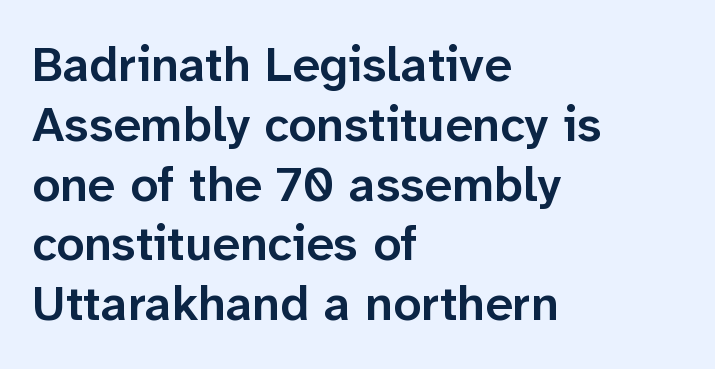
Q: Is the text bold? A: Semi-bold.
Q: Is the text italic (slanted)? A: No, it is upright.
Q: Is the typeface a serif or a sans-serif typeface? A: Sans-serif.
Q: Is the text underlined? A: No.
Q: How is the paragraph aligned? A: Left-aligned.
Q: Is the spacing between letters normal or unusually wide? A: Normal.
Q: Width (condensed, normal, or wide)? A: Normal.
Q: Stroke contrast? A: Low.
Q: x-height? A: Medium.
Q: Monospaced? A: No.
